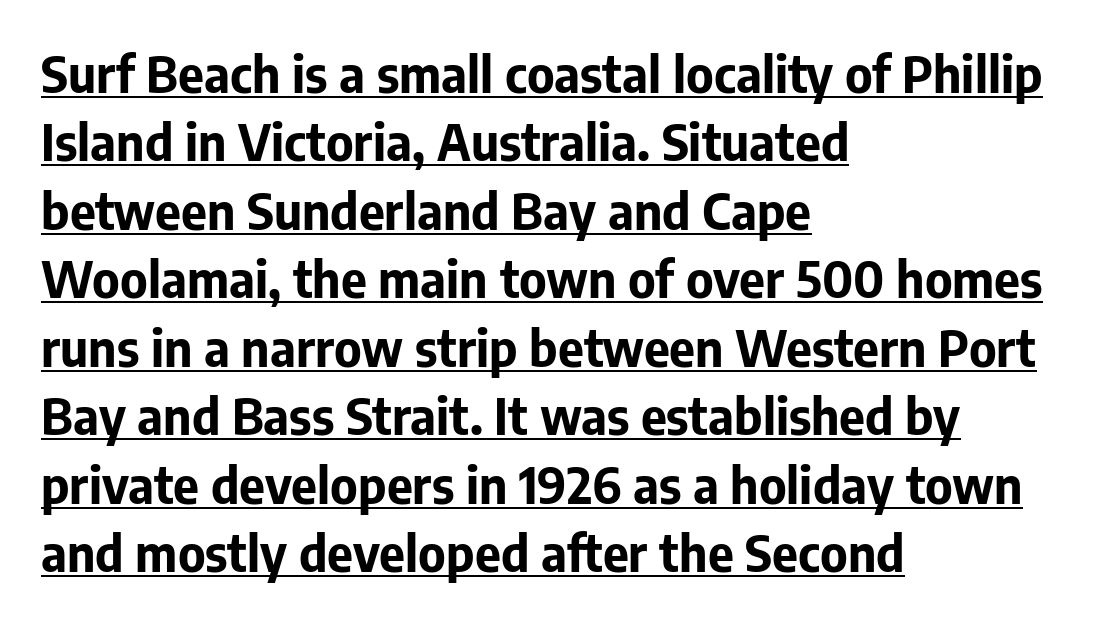
The image shows 50 px bold sans-serif type, upright; set left-aligned, normal line spacing (1.37x), normal letter spacing, underlined; low stroke contrast and a medium x-height.
